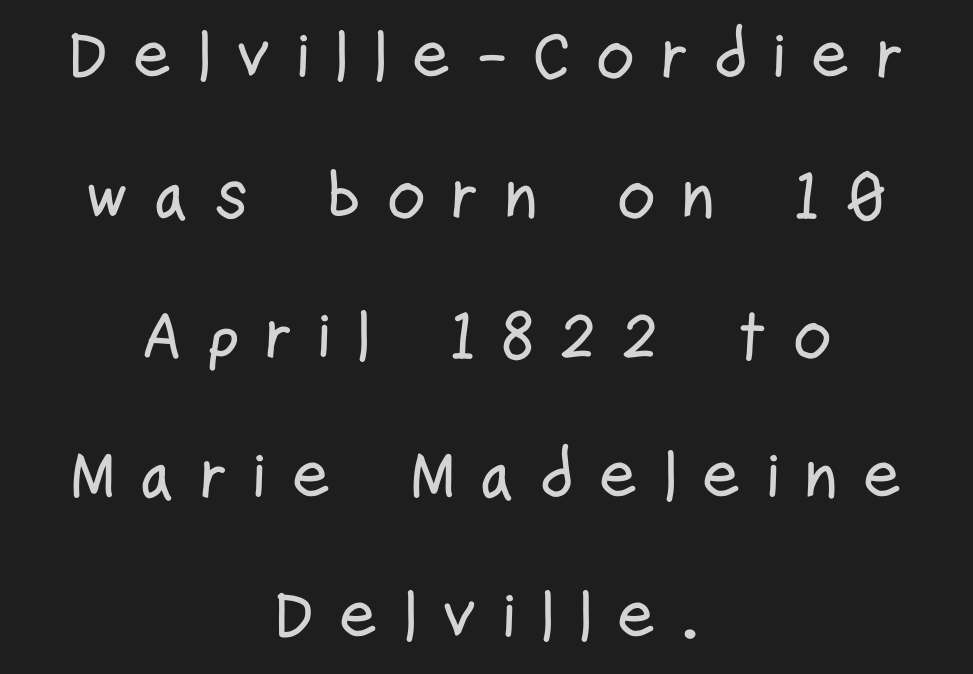
The image shows 68 px condensed sans-serif type, upright; set centered, loose line spacing (2.06x), unusually wide letter spacing (+0.35 em), not underlined; low stroke contrast and a medium x-height.
